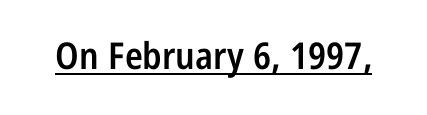
Q: Is the text bold? A: Semi-bold.
Q: Is the text italic (slanted)? A: No, it is upright.
Q: Is the typeface a serif or a sans-serif typeface? A: Sans-serif.
Q: Is the text underlined? A: Yes.
Q: Is the spacing between letters normal or unusually wide? A: Normal.
Q: Width (condensed, normal, or wide)? A: Condensed.
Q: Stroke contrast? A: Low.
Q: x-height? A: Medium.
Q: Monospaced? A: No.
